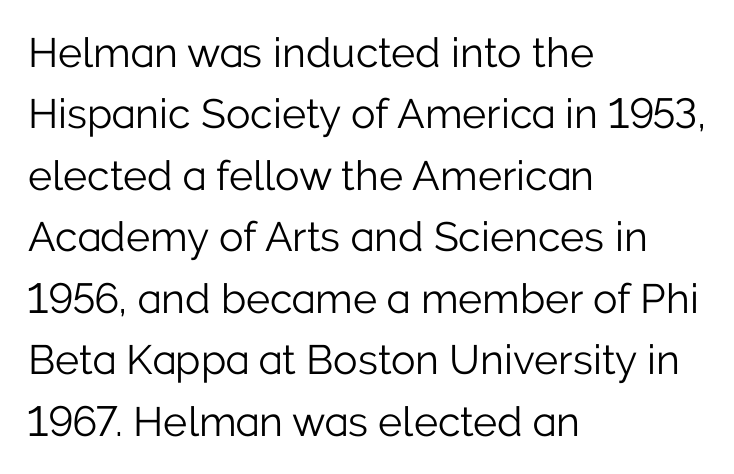
{"serif": "no", "italic": "no", "bold": "no", "weight": "light", "width": "normal", "stroke_contrast": "low", "x_height": "medium", "monospaced": "no", "underline": "no", "align": "left", "line_spacing": "normal", "line_spacing_ratio": 1.5, "letter_spacing": "normal", "letter_spacing_em": 0.0, "glyph_px": 41}
